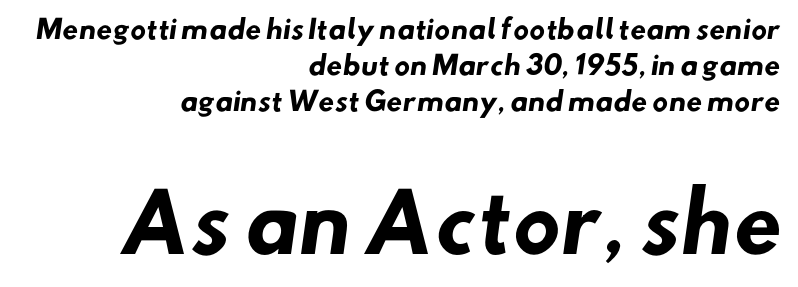
Typeset ragged left — the right edge is the straight one. Each letter keeps its own natural width here, so spacing adapts to shape. The leading is moderate, giving the passage an even texture. Reading top to bottom, the characters get bigger at the block break.
